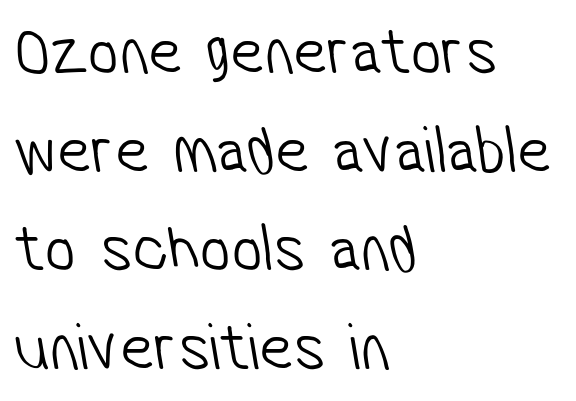
The image shows 68 px light, condensed sans-serif type; set left-aligned, normal line spacing (1.45x), normal letter spacing, not underlined; low stroke contrast and a medium x-height.
